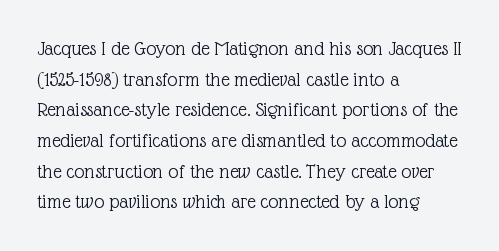
The strip under each line holds only bare page. The lines in this sample share a left origin and differ only in where they stop. The block of text has a typical density, with ordinary space between rows. A typesetter would call this zero additional tracking. Each stroke keeps to a modest, everyday thickness or less. Style check: upright.
